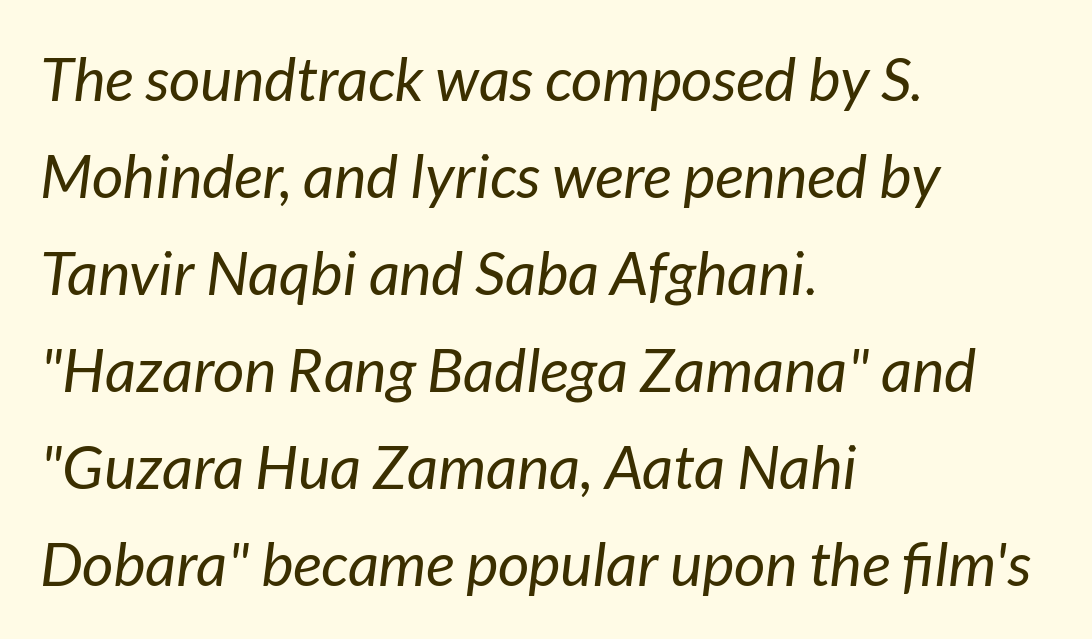
No word sits above an underline. This block has exactly the height ordinary leading produces. Every row of glyphs begins at an identical x-position on the left. Caption: face not bold, strokes unweighted. The axis of the letterforms is tilted away from vertical.
